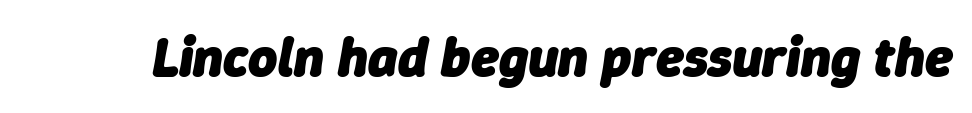
The image shows 56 px heavy type, italic (leaning right); set normal letter spacing, not underlined; low stroke contrast and a medium x-height.
